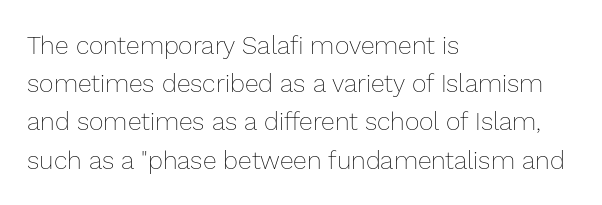
Q: Is the text bold? A: No.
Q: Is the text italic (slanted)? A: No, it is upright.
Q: Is the text underlined? A: No.
Q: How is the paragraph aligned? A: Left-aligned.
Q: Is the spacing between letters normal or unusually wide? A: Normal.
Q: Is the spacing between lines tight, normal or loose? A: Normal.
